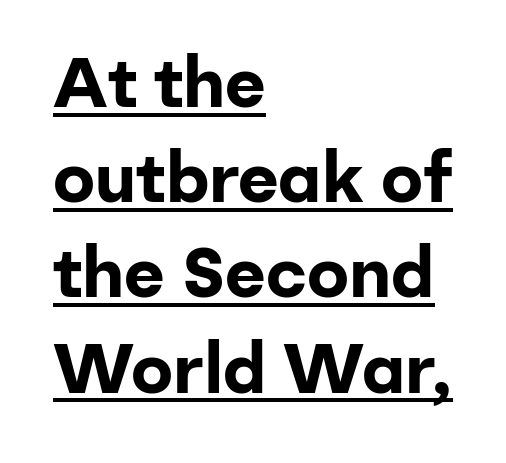
{"serif": "no", "italic": "no", "bold": "yes", "weight": "bold", "width": "normal", "stroke_contrast": "low", "x_height": "medium", "monospaced": "no", "underline": "yes", "align": "left", "line_spacing": "normal", "line_spacing_ratio": 1.36, "letter_spacing": "normal", "letter_spacing_em": 0.0, "glyph_px": 70}
